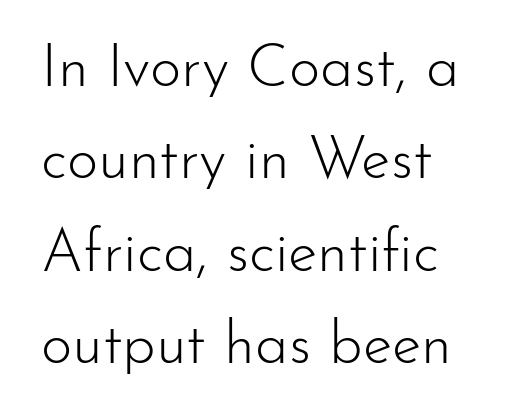
Q: Is the text bold? A: No.
Q: Is the text italic (slanted)? A: No, it is upright.
Q: Is the typeface a serif or a sans-serif typeface? A: Sans-serif.
Q: Is the text underlined? A: No.
Q: How is the paragraph aligned? A: Left-aligned.
Q: Is the spacing between letters normal or unusually wide? A: Normal.
Q: Is the spacing between lines tight, normal or loose? A: Normal.
Q: Width (condensed, normal, or wide)? A: Normal.
Q: Stroke contrast? A: Low.
Q: x-height? A: Small.
Q: Monospaced? A: No.
